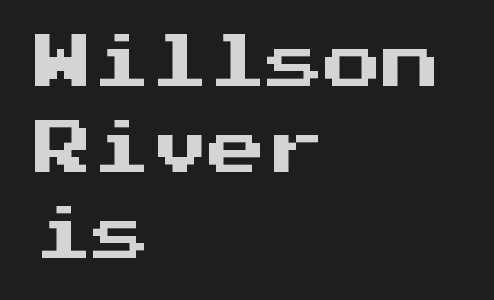
The block of text has a typical density, with ordinary space between rows. The text block is weighted toward the left margin, trailing off unevenly rightward. In terms of letterspacing, this is plain default setting. Note the uniform advance width — an 'i' takes as much space as an 'm'. Vertical strokes here are truly vertical. Examine the stroke ends and you'll find no serifs.
